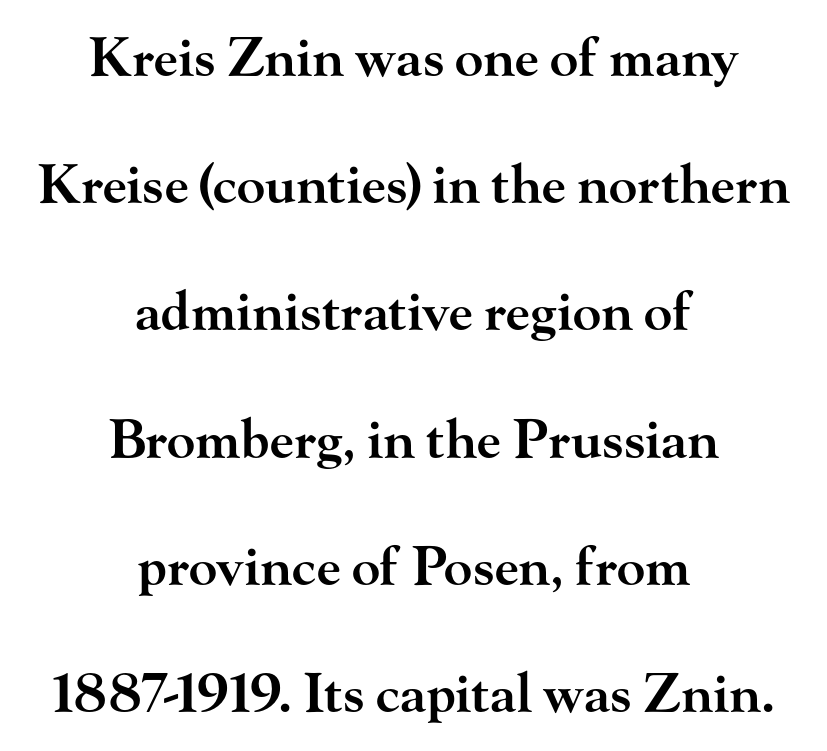
{"serif": "yes", "italic": "no", "bold": "semi", "weight": "semibold", "width": "wide", "stroke_contrast": "high", "x_height": "small", "monospaced": "no", "underline": "no", "align": "center", "line_spacing": "loose", "line_spacing_ratio": 2.4, "letter_spacing": "normal", "letter_spacing_em": 0.0, "glyph_px": 53}
